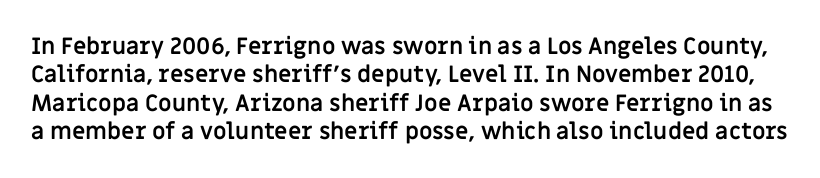
In terms of posture, this sample is upright. Look at the stroke-to-counter ratio: heavy, a bold. Look at the tracking — it's just the regular setting, nothing added. No word sits above an underline.
